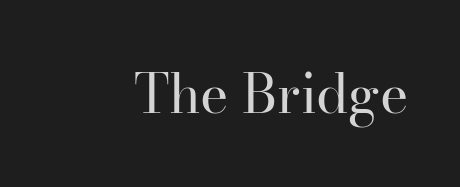
The image shows 54 px regular-weight serif type, upright; set normal letter spacing, not underlined; high stroke contrast and a small x-height.
